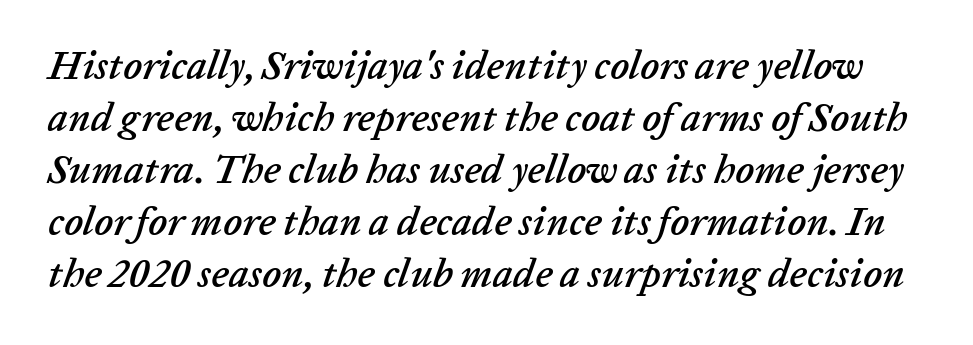
{"italic": "yes", "lean": "right", "slant_degrees": 20, "width": "normal", "stroke_contrast": "low", "x_height": "medium", "monospaced": "no", "underline": "no", "line_spacing": "normal", "line_spacing_ratio": 1.3, "letter_spacing": "normal", "letter_spacing_em": 0.0, "glyph_px": 40}
